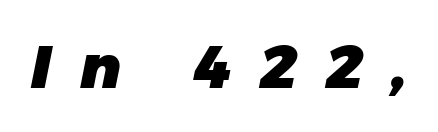
The baseline area is clear. I'd describe the lettering as bold — thick and assertive. To sum up the face: it is a sans, with no serifs. A typesetter would call this proportional, since set widths differ per character. Caption: expanded tracking, letters set apart.
